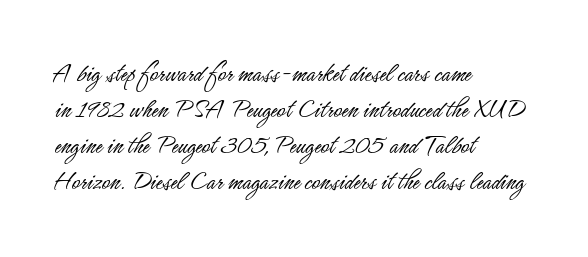
The image shows 28 px light, condensed sans-serif type; set left-aligned, normal line spacing (1.29x), normal letter spacing, not underlined; low stroke contrast and a small x-height.
